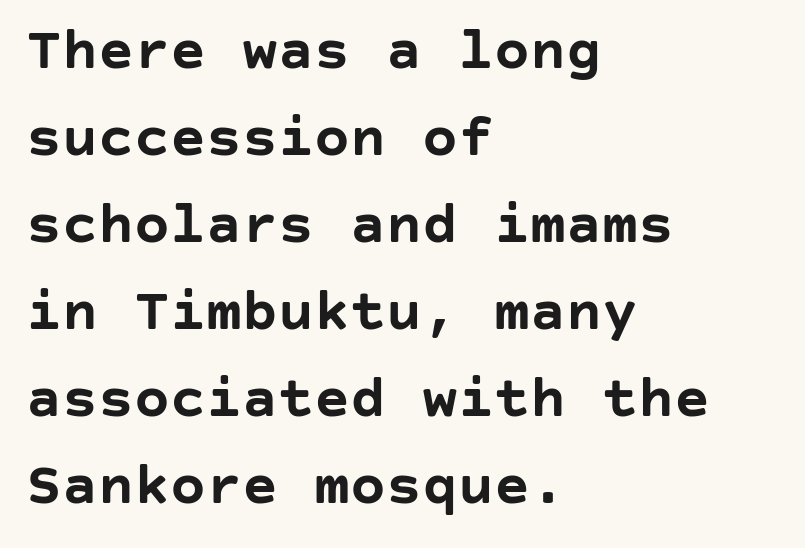
This is heavy type, rendered in bold. Compared with typical body copy, the letter spacing here is the same. Clear beneath every line of the passage. Every stem runs plumb, perpendicular to the baseline. This rendering employs a face without finishing strokes, i.e., a sans-serif.
